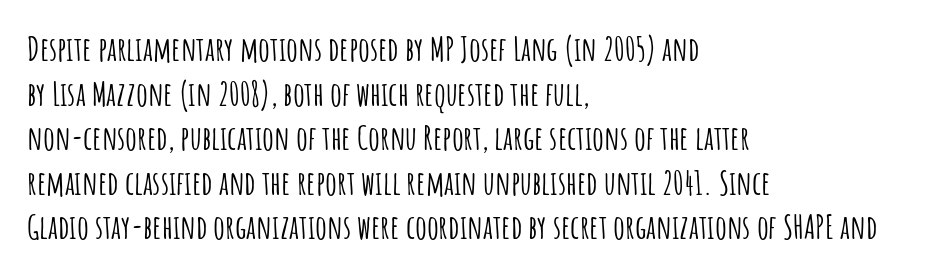
The lines in this sample share a left origin and differ only in where they stop. Lines of text with bare space underneath. The rendering uses natural spacing where letterforms have individual widths. The passage shown stacks its lines at a standard gap. Quick note: not italic, upright.
